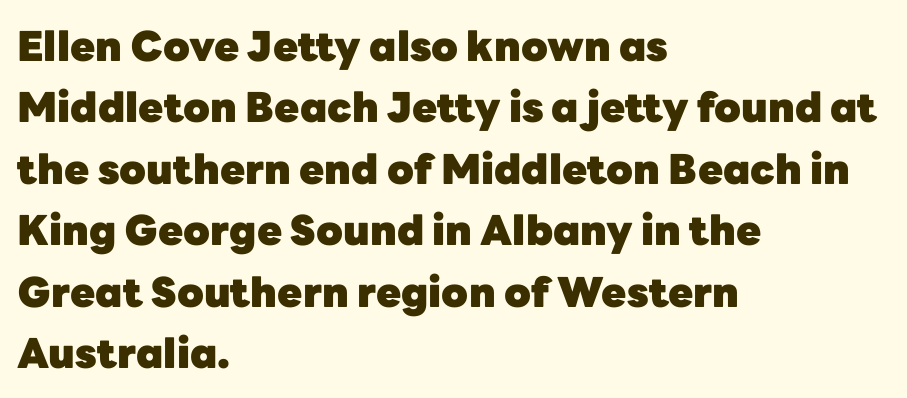
{"serif": "no", "italic": "no", "bold": "yes", "weight": "heavy", "width": "normal", "stroke_contrast": "low", "x_height": "medium", "monospaced": "no", "underline": "no", "align": "left", "line_spacing": "normal", "line_spacing_ratio": 1.5, "letter_spacing": "normal", "letter_spacing_em": 0.0, "glyph_px": 41}
